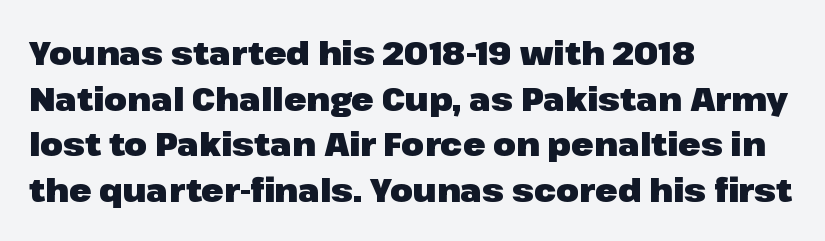
Compared with typical paragraphs, the rows here are spaced about the same. As a designer I'd log this as weight 700, bold. The face used here is rendered with its standard letterfit. Varying glyph widths throughout — classic text-font behaviour. A bare baseline throughout the passage. Unlike a traditional serif, this face leaves its strokes unadorned.
